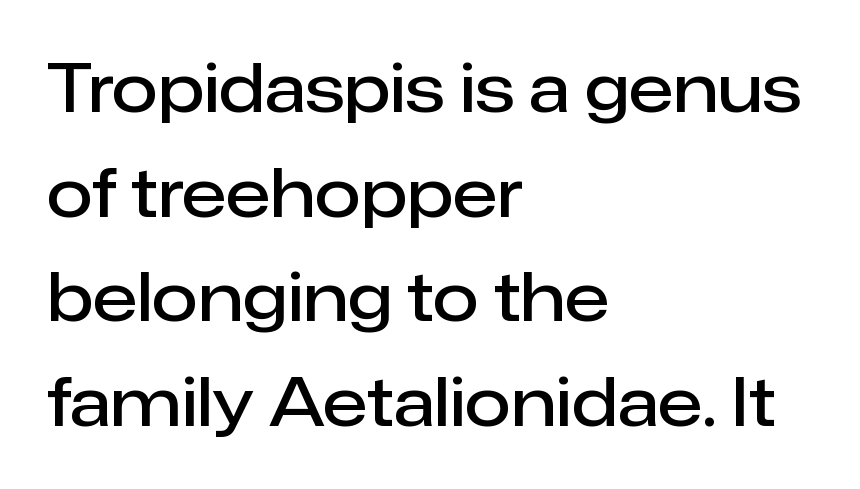
Every stem runs plumb, perpendicular to the baseline. Do the characters align in a grid? No, the font is proportional. These lines keep a tight, regular rhythm from letter to letter. Horizontal alignment here is leftward, the default for most running prose.
